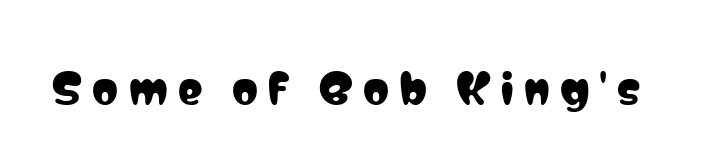
{"serif": "no", "italic": "no", "width": "condensed", "stroke_contrast": "low", "x_height": "medium", "monospaced": "no", "underline": "no", "letter_spacing": "wide", "letter_spacing_em": 0.26, "glyph_px": 41}
